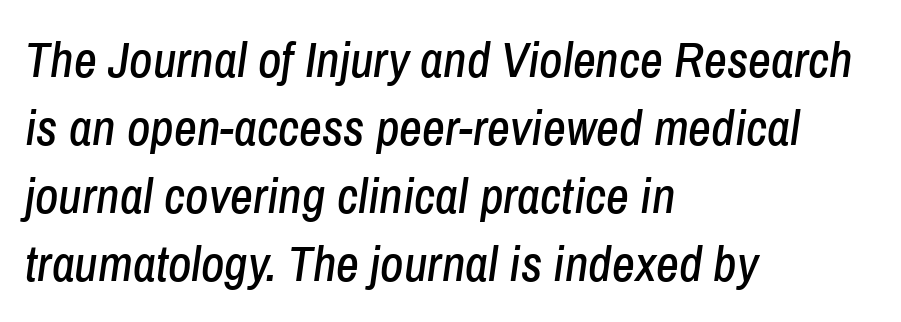
Q: Is the text italic (slanted)? A: Yes, it leans right by about 8 degrees.
Q: Is the text underlined? A: No.
Q: How is the paragraph aligned? A: Left-aligned.
Q: Is the spacing between letters normal or unusually wide? A: Normal.
Q: Is the spacing between lines tight, normal or loose? A: Normal.
Q: Width (condensed, normal, or wide)? A: Condensed.
Q: Stroke contrast? A: Low.
Q: x-height? A: Medium.
Q: Monospaced? A: No.
